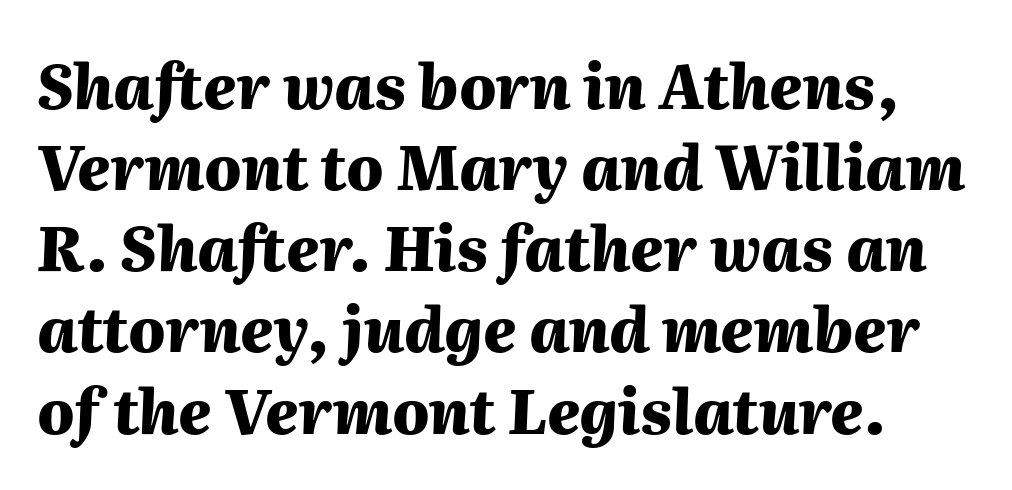
{"italic": "yes", "lean": "right", "slant_degrees": 2, "bold": "yes", "weight": "heavy", "width": "normal", "stroke_contrast": "medium", "x_height": "medium", "monospaced": "no", "underline": "no", "line_spacing": "normal", "line_spacing_ratio": 1.33, "letter_spacing": "normal", "letter_spacing_em": 0.0, "glyph_px": 61}
